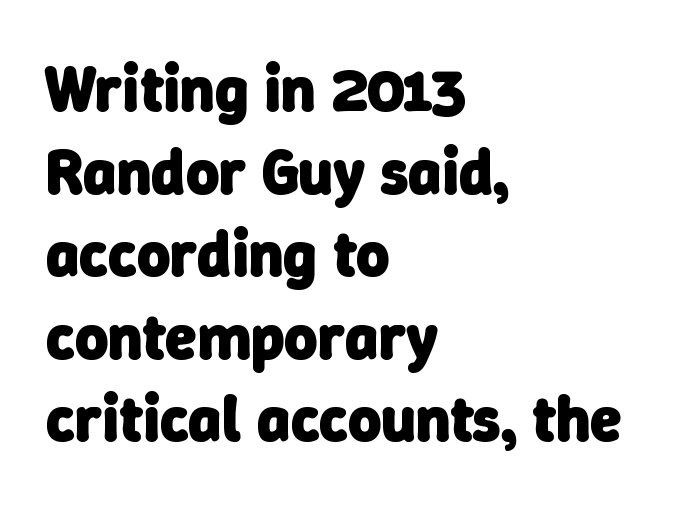
Weight: bold. In terms of letterspacing, this is plain default setting. Interline gaps are of average width in this sample. The words here are not underlined. This sample is left-justified, so line endings fall wherever the words run out. Varying glyph widths throughout — classic text-font behaviour.
